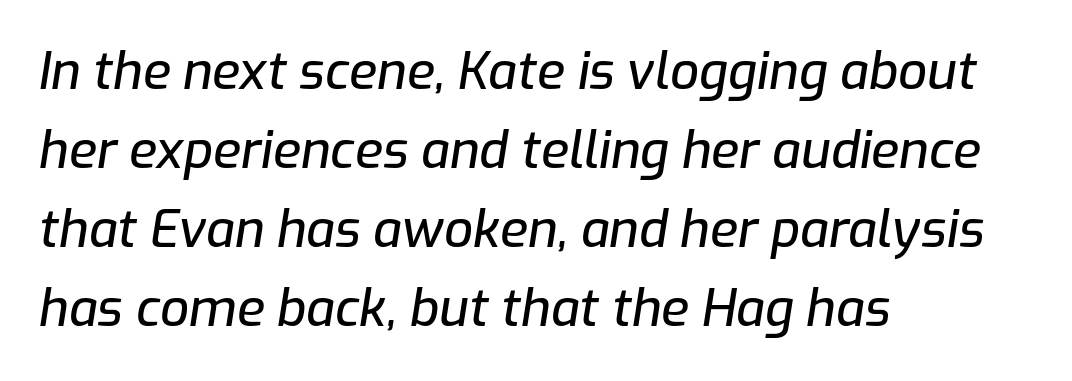
{"italic": "yes", "lean": "right", "slant_degrees": 9, "width": "normal", "stroke_contrast": "low", "x_height": "medium", "monospaced": "no", "underline": "no", "align": "left", "line_spacing": "normal", "line_spacing_ratio": 1.55, "letter_spacing": "normal", "letter_spacing_em": 0.0, "glyph_px": 51}
